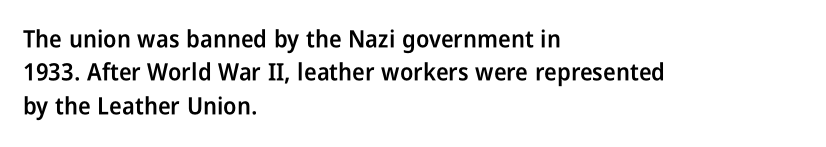
Q: Is the text bold? A: Semi-bold.
Q: Is the text italic (slanted)? A: No, it is upright.
Q: Is the text underlined? A: No.
Q: How is the paragraph aligned? A: Left-aligned.
Q: Is the spacing between letters normal or unusually wide? A: Normal.
Q: Is the spacing between lines tight, normal or loose? A: Normal.
